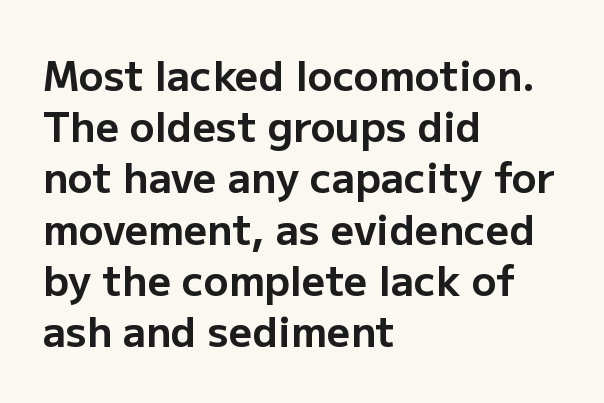
Each letter's strokes conclude bluntly, with no projecting serifs. Do the letters lean? They stand straight. Weight check: bold — yes, fully. Line starts are locked; line ends wander. The type is set solid horizontally, with unmodified tracking.
